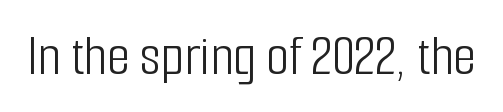
Is this a sans? Yes — the strokes have no serifs. The letters advance in unequal steps, a hallmark of proportional type. Type without underlining. Stroke thickness stays within the range of a standard reading face or lighter.
